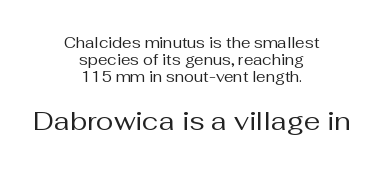
The image shows 26 px text type, upright; set centered, tight line spacing (1.12x), normal letter spacing, not underlined; the second (bottom) block is 1.73x larger.
